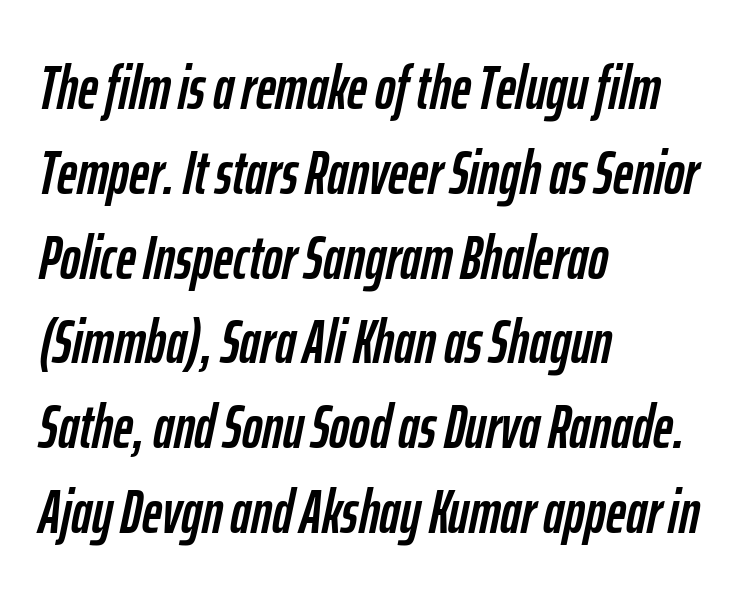
Q: Is the text italic (slanted)? A: Yes, it leans right by about 12 degrees.
Q: Is the text underlined? A: No.
Q: How is the paragraph aligned? A: Left-aligned.
Q: Is the spacing between letters normal or unusually wide? A: Normal.
Q: Is the spacing between lines tight, normal or loose? A: Normal.
Q: Width (condensed, normal, or wide)? A: Condensed.
Q: Stroke contrast? A: Low.
Q: x-height? A: Medium.
Q: Monospaced? A: No.
